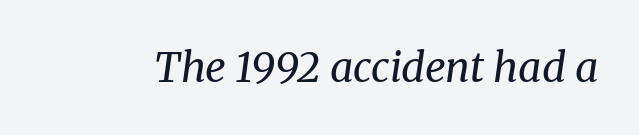
Q: Is the text bold? A: No.
Q: Is the text italic (slanted)? A: Yes, it leans right by about 8 degrees.
Q: Is the typeface a serif or a sans-serif typeface? A: Serif.
Q: Is the text underlined? A: No.
Q: Is the spacing between letters normal or unusually wide? A: Normal.
Q: Width (condensed, normal, or wide)? A: Normal.
Q: Stroke contrast? A: Medium.
Q: x-height? A: Medium.
Q: Monospaced? A: No.
